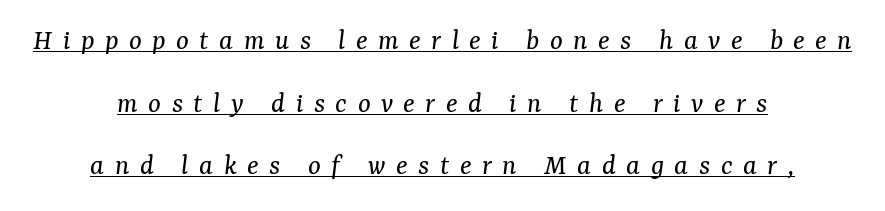
The typesetting does not lean heavy: it is not bold. Would a proofreader flag this as italicized? Yes. Honestly, the rows look like they've been pulled way apart. Compared with typical body copy, the letter spacing here is much looser.
